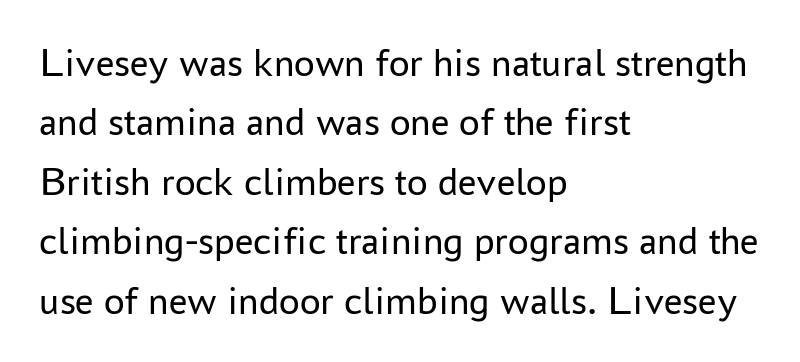
Q: Is the text bold? A: No.
Q: Is the text italic (slanted)? A: No, it is upright.
Q: Is the typeface a serif or a sans-serif typeface? A: Sans-serif.
Q: Is the text underlined? A: No.
Q: How is the paragraph aligned? A: Left-aligned.
Q: Is the spacing between letters normal or unusually wide? A: Normal.
Q: Is the spacing between lines tight, normal or loose? A: Normal.
Q: Width (condensed, normal, or wide)? A: Normal.
Q: Stroke contrast? A: Low.
Q: x-height? A: Medium.
Q: Monospaced? A: No.
